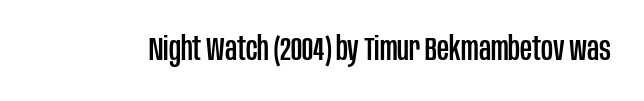
{"serif": "no", "italic": "no", "width": "condensed", "stroke_contrast": "low", "x_height": "large", "monospaced": "no", "underline": "no", "letter_spacing": "normal", "letter_spacing_em": 0.0, "glyph_px": 33}
